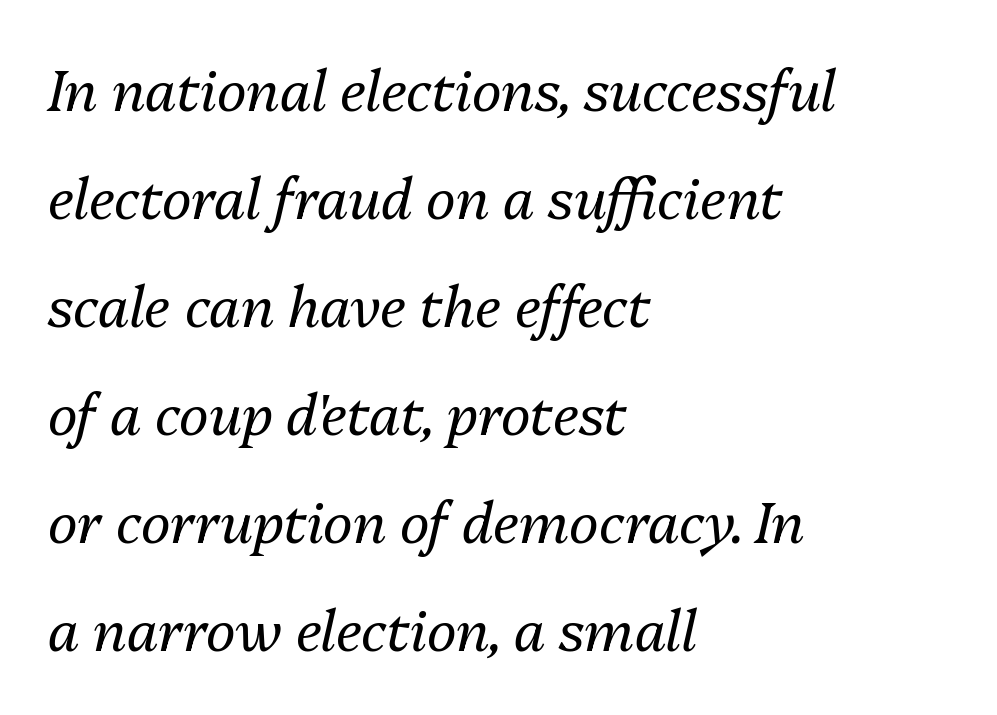
{"italic": "yes", "lean": "right", "slant_degrees": 13, "bold": "no", "weight": "regular", "width": "normal", "stroke_contrast": "medium", "x_height": "medium", "monospaced": "no", "underline": "no", "align": "left", "line_spacing": "loose", "line_spacing_ratio": 1.93, "letter_spacing": "normal", "letter_spacing_em": 0.0, "glyph_px": 56}
